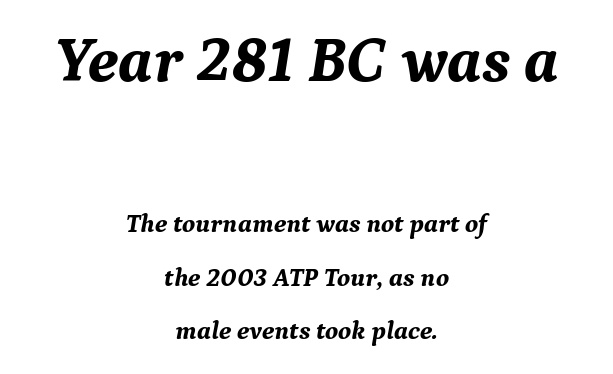
{"serif": "yes", "italic": "yes", "lean": "right", "slant_degrees": 9, "bold": "yes", "weight": "bold", "width": "normal", "stroke_contrast": "medium", "x_height": "medium", "monospaced": "no", "underline": "no", "align": "center", "line_spacing": "loose", "line_spacing_ratio": 2.06, "letter_spacing": "normal", "letter_spacing_em": 0.0, "larger_block": "first", "size_ratio": 2.46, "glyph_px": 64}
